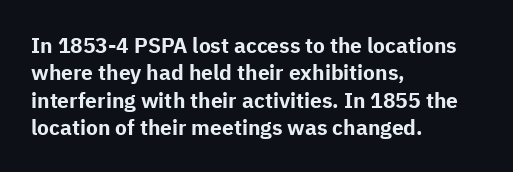
The image shows 21 px bold type, upright; set left-aligned, normal line spacing (1.3x), normal letter spacing, not underlined.
